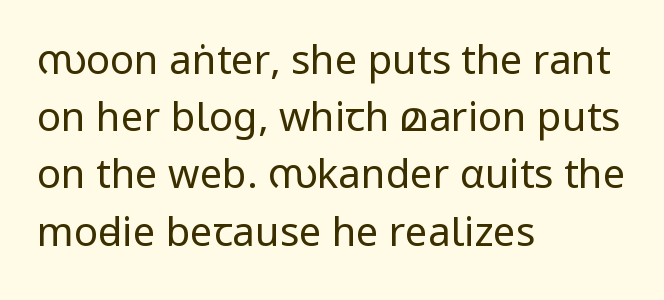
This sample uses plain, unmodified letter spacing. The weight would be labelled regular, book, light, or lighter still. The letters carry no serifs — their stems end cleanly without finishing strokes. The space beneath each line is pristine and unruled. One glance says typical: line gaps are just what's usual.
